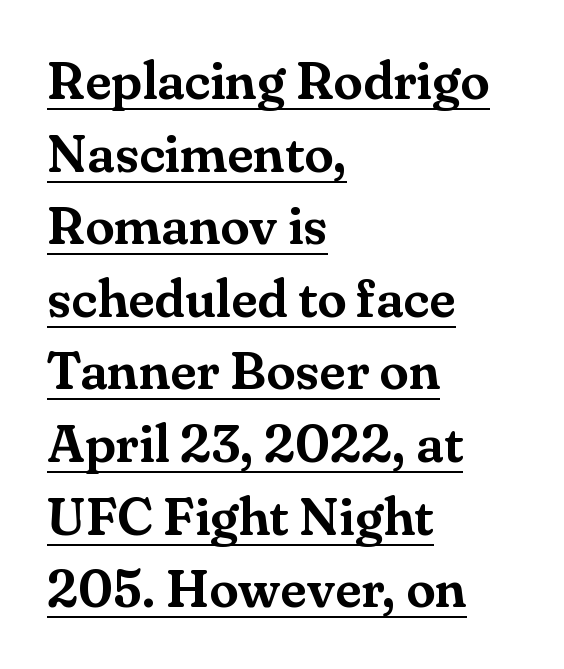
Each word holds together tightly as a unit, with standard inter-letter gaps. Students, observe the line beneath the letters — that is underlining. The designer went with a serif here, giving each stem small feet. Where is the straight margin? On the left. Every character sits straight up, as roman type does. Proportional: the letters do not fall into vertical columns.
